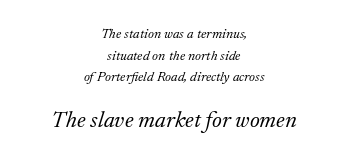
The image shows 23 px text type, italic (leaning right); set centered, normal line spacing (1.54x), normal letter spacing, not underlined; the second (bottom) block is 1.64x larger.
